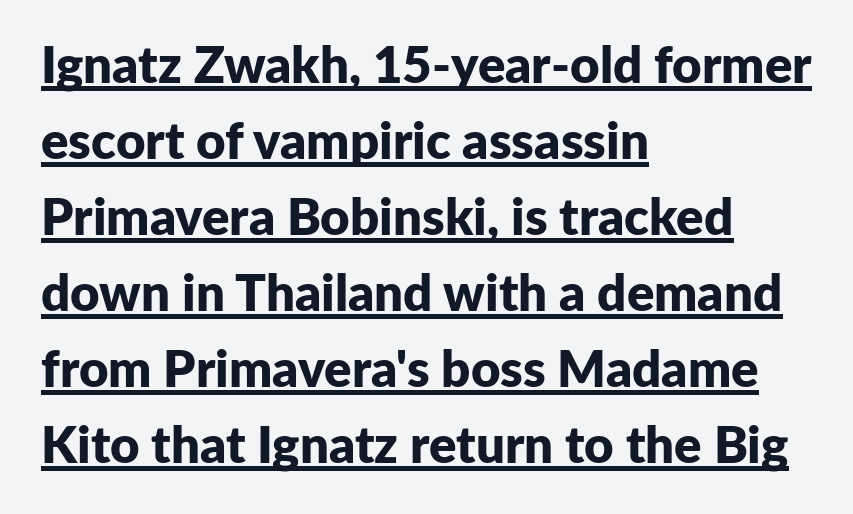
The image shows 51 px bold sans-serif type, upright; set left-aligned, normal line spacing (1.49x), normal letter spacing, underlined; low stroke contrast and a medium x-height.
